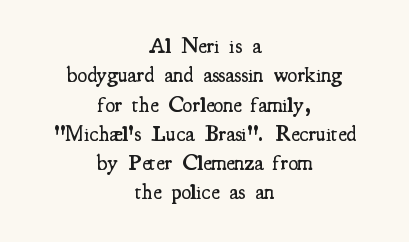
Q: Is the text bold? A: Semi-bold.
Q: Is the text italic (slanted)? A: No, it is upright.
Q: Is the text underlined? A: No.
Q: How is the paragraph aligned? A: Centered.
Q: Is the spacing between letters normal or unusually wide? A: Normal.
Q: Is the spacing between lines tight, normal or loose? A: Normal.
